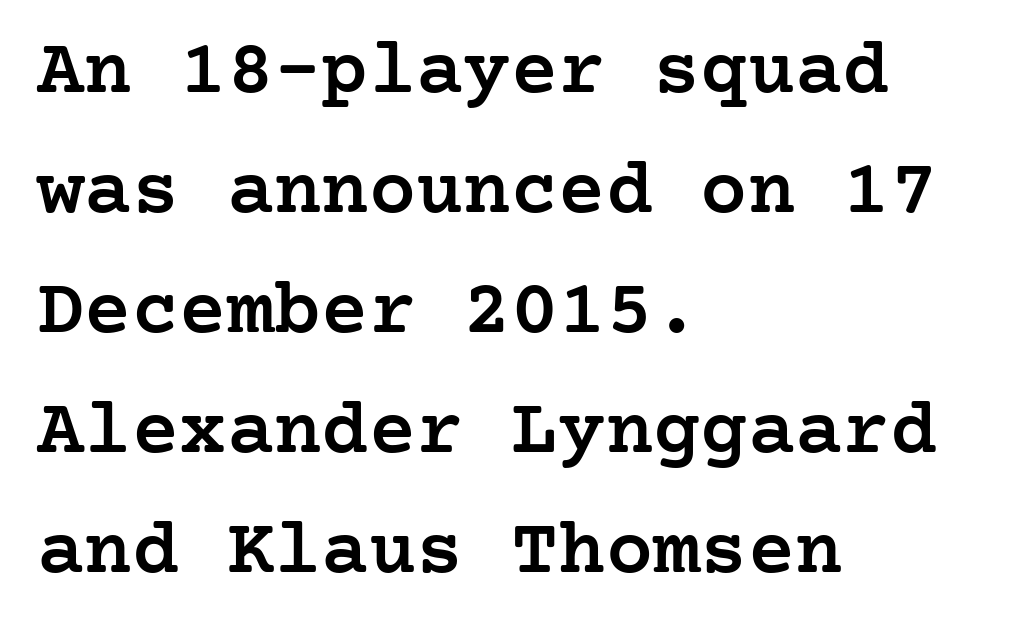
The image shows 79 px semibold serif type, upright; set left-aligned, normal line spacing (1.52x), normal letter spacing, not underlined; low stroke contrast and a medium x-height.
